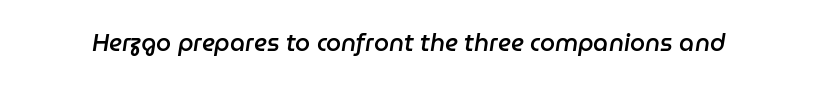
{"italic": "yes", "lean": "right", "slant_degrees": 9, "bold": "semi", "underline": "no", "letter_spacing": "normal", "letter_spacing_em": 0.0, "glyph_px": 24}
